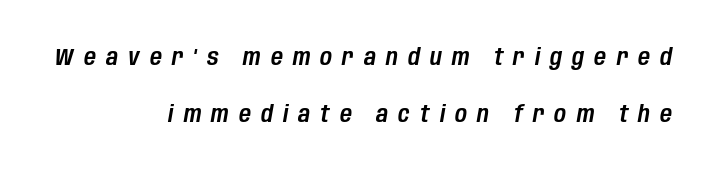
{"italic": "yes", "lean": "right", "slant_degrees": 10, "underline": "no", "align": "right", "line_spacing": "loose", "line_spacing_ratio": 2.47, "letter_spacing": "wide", "letter_spacing_em": 0.44, "glyph_px": 23}
